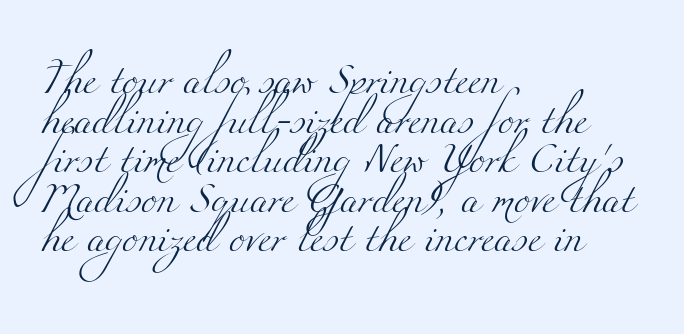
The image shows 30 px light, wide type; set left-aligned, normal line spacing (1.32x), normal letter spacing, not underlined; medium stroke contrast and a small x-height.
